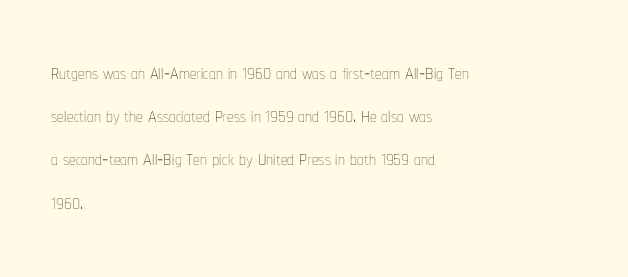
The image shows 27 px text type, upright; set left-aligned, normal line spacing (1.6x), normal letter spacing, not underlined.
